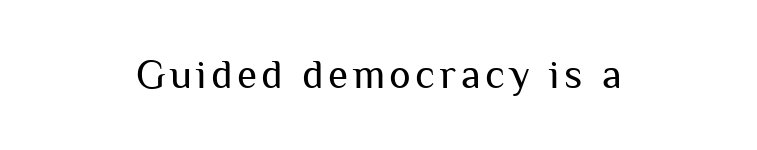
Think of a printed novel: that variable character pitch is what you see here. Upright lettering throughout. Ink coverage per letter is moderate at most. Note: no serifs on the glyphs. The passage is arranged like a title page — every line centered.
